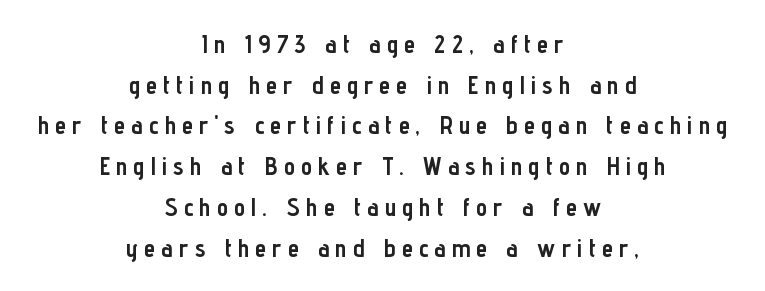
The image shows 25 px bold type, upright; set centered, normal line spacing (1.63x), unusually wide letter spacing (+0.25 em), not underlined.
